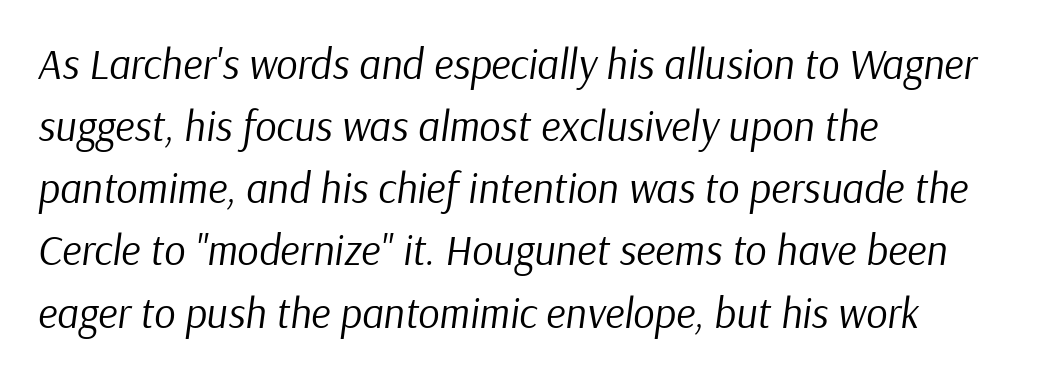
Here the designer chose a conventional face with non-uniform glyph widths. Rule under the text: the space is simply empty. Style check: oblique. A classic flush-left, rag-right setting is used for this passage.
